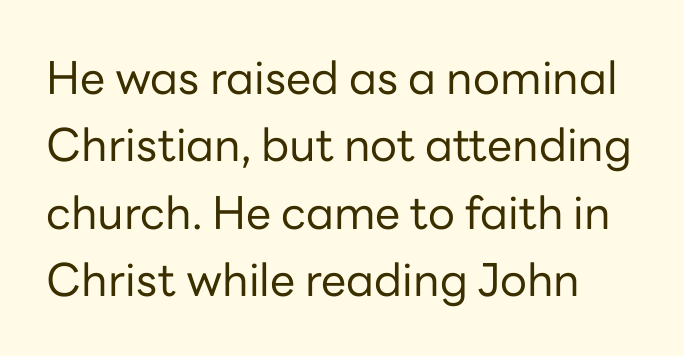
{"serif": "no", "italic": "no", "bold": "no", "weight": "regular", "width": "normal", "stroke_contrast": "low", "x_height": "medium", "monospaced": "no", "underline": "no", "line_spacing": "normal", "line_spacing_ratio": 1.5, "letter_spacing": "normal", "letter_spacing_em": 0.0, "glyph_px": 45}
